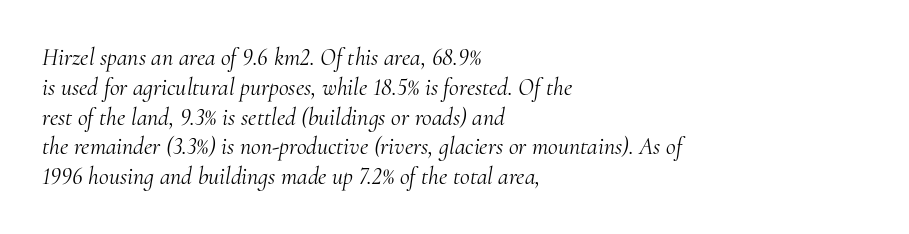
Q: Is the text bold? A: No.
Q: Is the text italic (slanted)? A: Yes, it leans right by about 10 degrees.
Q: Is the text underlined? A: No.
Q: How is the paragraph aligned? A: Left-aligned.
Q: Is the spacing between letters normal or unusually wide? A: Normal.
